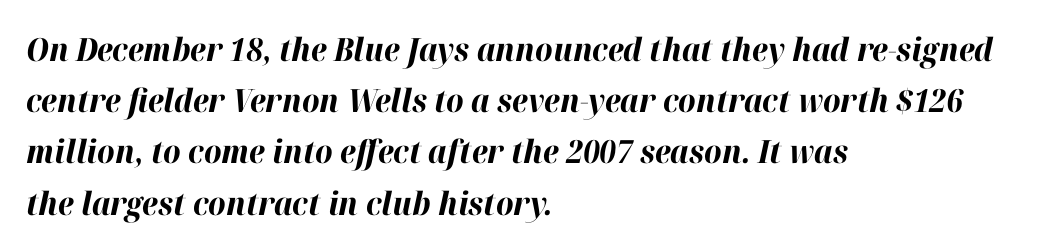
The image shows 32 px bold type, italic (leaning right); set left-aligned, normal line spacing (1.6x), normal letter spacing, not underlined; high stroke contrast and a medium x-height.
